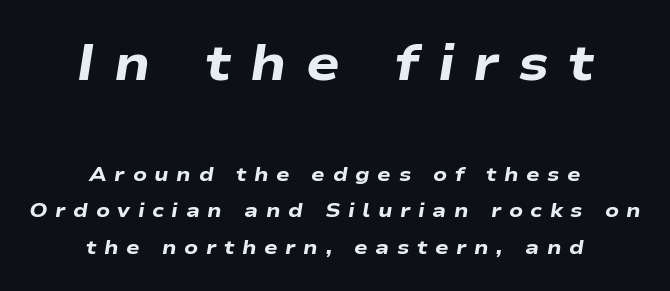
{"italic": "yes", "lean": "right", "slant_degrees": 9, "bold": "yes", "weight": "heavy", "width": "wide", "stroke_contrast": "low", "x_height": "medium", "monospaced": "no", "underline": "no", "align": "center", "line_spacing_ratio": 1.82, "letter_spacing": "wide", "letter_spacing_em": 0.38, "larger_block": "first", "size_ratio": 2.5, "glyph_px": 50}
